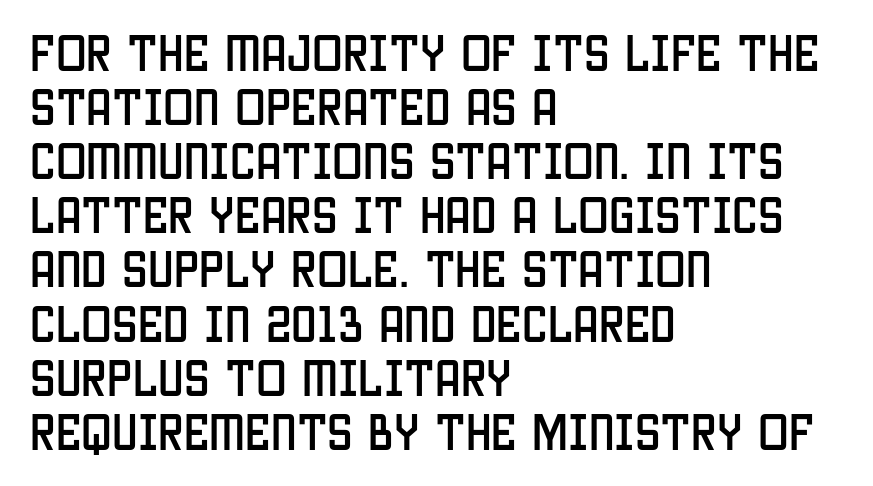
{"serif": "no", "italic": "no", "width": "condensed", "stroke_contrast": "low", "x_height": "large", "monospaced": "no", "underline": "no", "align": "left", "line_spacing": "normal", "line_spacing_ratio": 1.32, "letter_spacing": "normal", "letter_spacing_em": 0.0, "glyph_px": 41}
